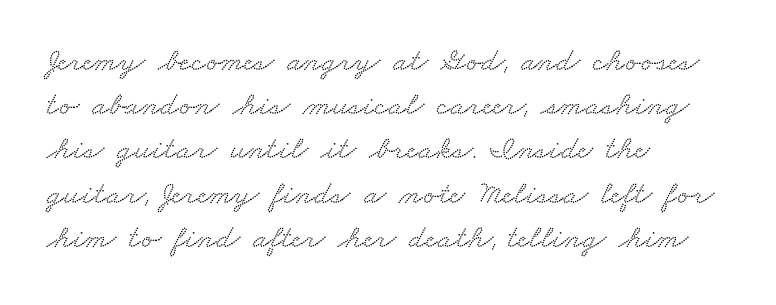
The image shows 33 px wide type; set left-aligned, normal line spacing (1.34x), normal letter spacing, not underlined; low stroke contrast and a small x-height.
